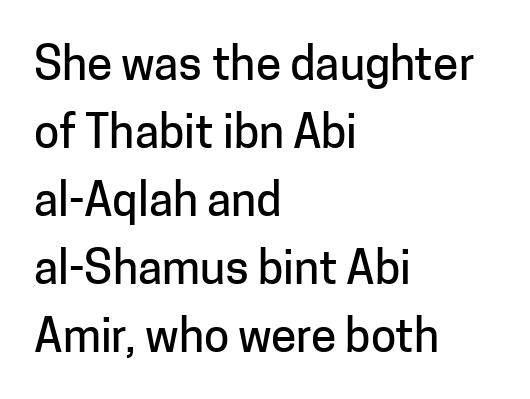
The image shows 46 px sans-serif type, upright; set left-aligned, normal line spacing (1.48x), normal letter spacing, not underlined; low stroke contrast and a medium x-height.
